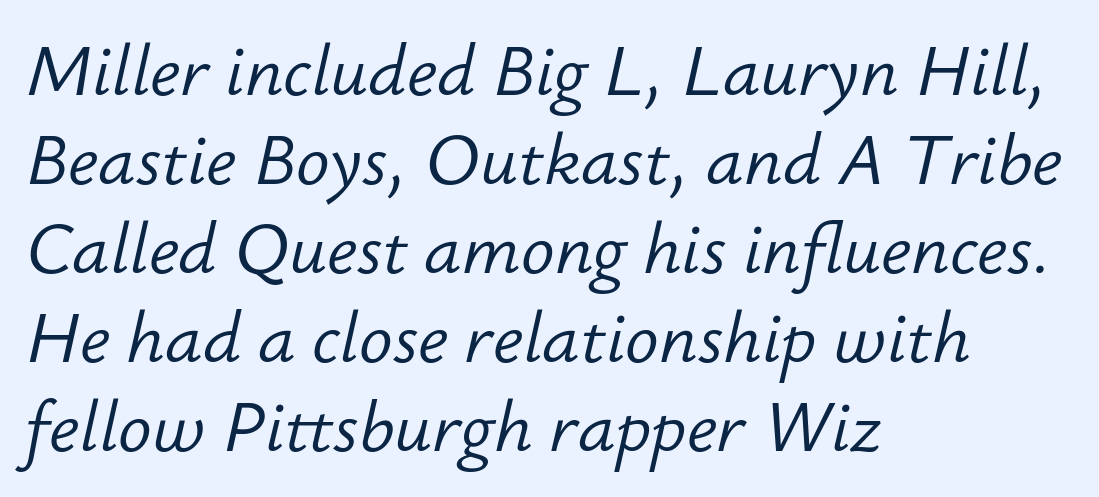
{"italic": "yes", "lean": "right", "slant_degrees": 12, "bold": "no", "weight": "light", "width": "normal", "stroke_contrast": "low", "x_height": "small", "monospaced": "no", "underline": "no", "align": "left", "line_spacing": "normal", "line_spacing_ratio": 1.27, "letter_spacing": "normal", "letter_spacing_em": 0.0, "glyph_px": 70}
